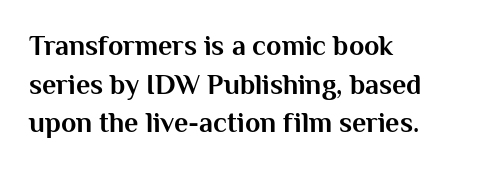
Plenty of ink on the page — the face is bold. The characters display no serif detailing; their extremities are plain. The letters stand upright; this is a roman face. The space beneath each line is pristine and unruled. Line spacing here is normal. Think of a printed novel: that variable character pitch is what you see here.
